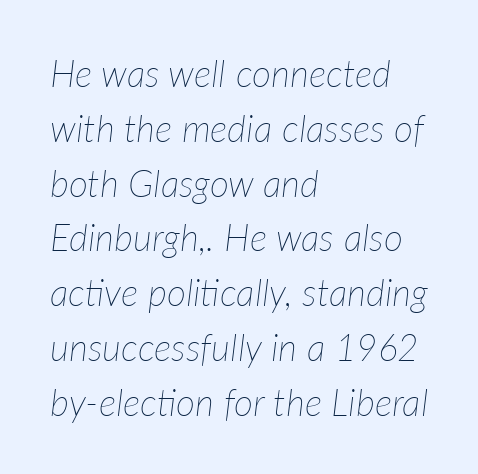
The image shows 37 px thin type, italic (leaning right); set left-aligned, normal line spacing (1.48x), normal letter spacing, not underlined; low stroke contrast and a medium x-height.
